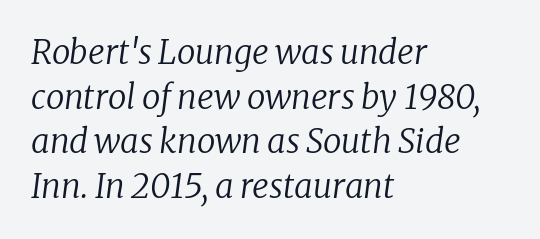
The image shows 33 px regular-weight serif type, italic (leaning right); set left-aligned, normal line spacing (1.35x), normal letter spacing, not underlined; low stroke contrast and a medium x-height.
